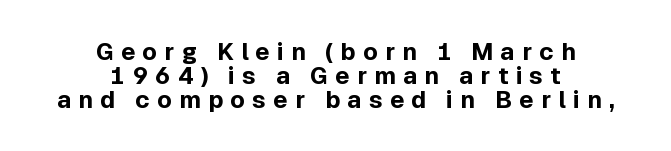
Q: Is the text bold? A: Yes.
Q: Is the text italic (slanted)? A: No, it is upright.
Q: Is the text underlined? A: No.
Q: How is the paragraph aligned? A: Centered.
Q: Is the spacing between letters normal or unusually wide? A: Unusually wide.
Q: Is the spacing between lines tight, normal or loose? A: Tight.
